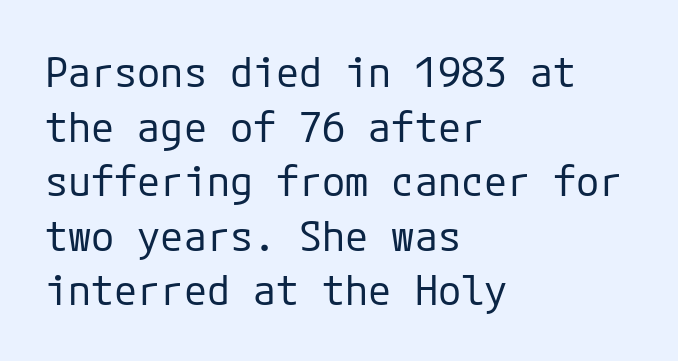
{"serif": "no", "italic": "no", "bold": "no", "weight": "regular", "width": "normal", "stroke_contrast": "low", "x_height": "medium", "underline": "no", "align": "left", "line_spacing": "normal", "line_spacing_ratio": 1.3, "letter_spacing": "normal", "letter_spacing_em": 0.0, "glyph_px": 42}
